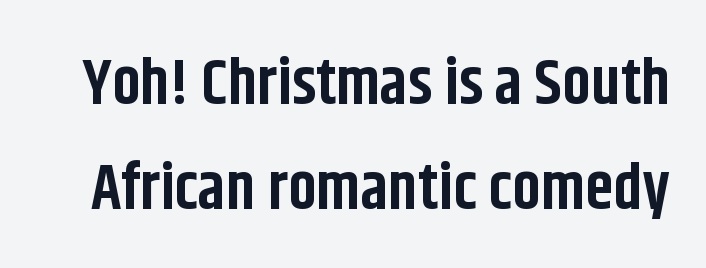
Q: Is the text bold? A: Yes.
Q: Is the text italic (slanted)? A: No, it is upright.
Q: Is the typeface a serif or a sans-serif typeface? A: Sans-serif.
Q: Is the text underlined? A: No.
Q: Is the spacing between letters normal or unusually wide? A: Normal.
Q: Is the spacing between lines tight, normal or loose? A: Normal.
Q: Width (condensed, normal, or wide)? A: Condensed.
Q: Stroke contrast? A: Low.
Q: x-height? A: Large.
Q: Monospaced? A: No.
